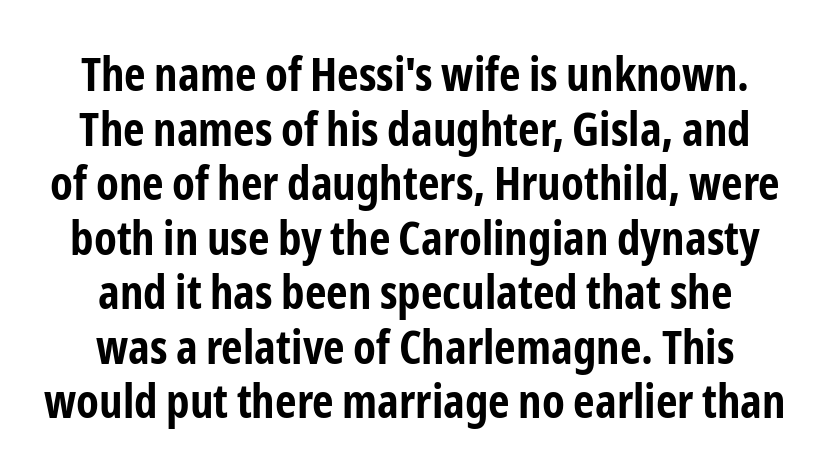
Q: Is the text bold? A: Yes.
Q: Is the text italic (slanted)? A: No, it is upright.
Q: Is the typeface a serif or a sans-serif typeface? A: Sans-serif.
Q: Is the text underlined? A: No.
Q: Is the spacing between letters normal or unusually wide? A: Normal.
Q: Width (condensed, normal, or wide)? A: Condensed.
Q: Stroke contrast? A: Low.
Q: x-height? A: Medium.
Q: Monospaced? A: No.
